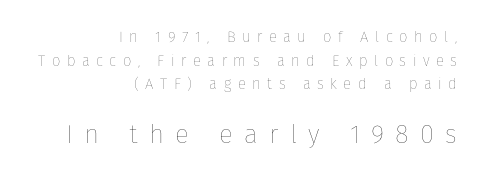
Q: Is the text bold? A: No.
Q: Is the text italic (slanted)? A: No, it is upright.
Q: Is the text underlined? A: No.
Q: How is the paragraph aligned? A: Right-aligned.
Q: Is the spacing between letters normal or unusually wide? A: Unusually wide.
Q: Is the spacing between lines tight, normal or loose? A: Normal.
Q: Which block of text is set in a larger size, the first (top) or the second (bottom)? A: The second (bottom) one.
